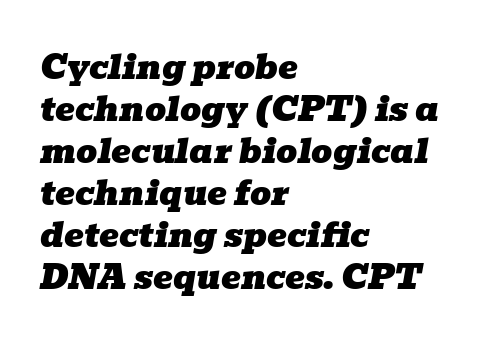
The image shows 33 px wide serif type, italic (leaning right); set left-aligned, normal line spacing (1.27x), normal letter spacing, not underlined; low stroke contrast and a medium x-height.
